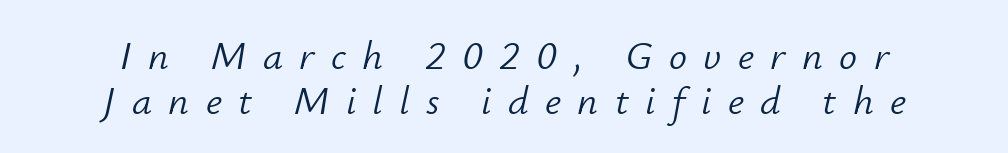
Q: Is the text bold? A: No.
Q: Is the text italic (slanted)? A: Yes, it leans right by about 12 degrees.
Q: Is the text underlined? A: No.
Q: How is the paragraph aligned? A: Centered.
Q: Is the spacing between letters normal or unusually wide? A: Unusually wide.
Q: Is the spacing between lines tight, normal or loose? A: Tight.
Q: Width (condensed, normal, or wide)? A: Normal.
Q: Stroke contrast? A: Low.
Q: x-height? A: Small.
Q: Monospaced? A: No.
